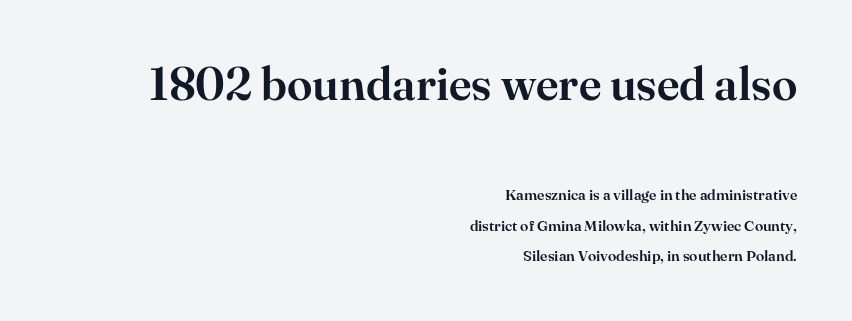
{"serif": "yes", "italic": "no", "width": "normal", "stroke_contrast": "high", "x_height": "small", "monospaced": "no", "underline": "no", "align": "right", "line_spacing": "loose", "line_spacing_ratio": 2.03, "letter_spacing": "normal", "letter_spacing_em": 0.0, "larger_block": "first", "size_ratio": 3.07, "glyph_px": 46}
